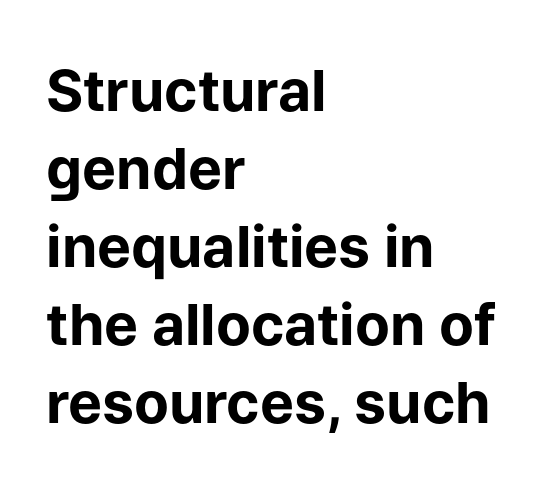
The image shows 57 px bold sans-serif type, upright; set left-aligned, normal line spacing (1.37x), normal letter spacing, not underlined; low stroke contrast and a medium x-height.
